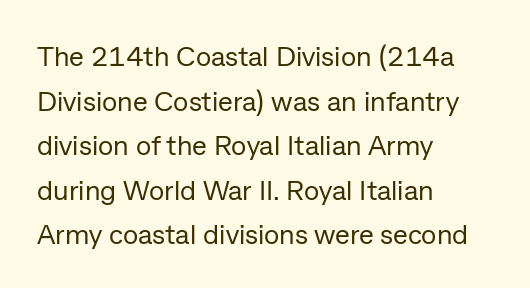
The image shows 28 px regular-weight sans-serif type, upright; set left-aligned, normal line spacing (1.59x), normal letter spacing, not underlined; low stroke contrast and a medium x-height.
